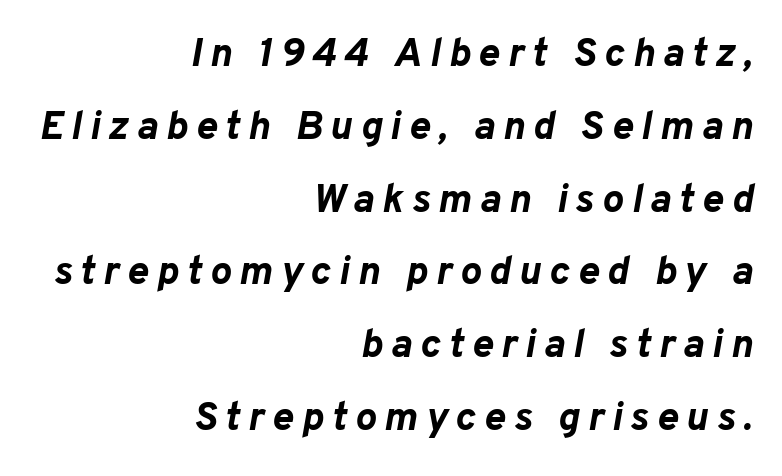
How heavy is the stroke? Heavy — this is a bold. Proportional: the letters do not fall into vertical columns. The font's italic variant was chosen for this text. The string is rendered with underlining switched off. Glyph-to-glyph distance is far greater than everyday printed text.
